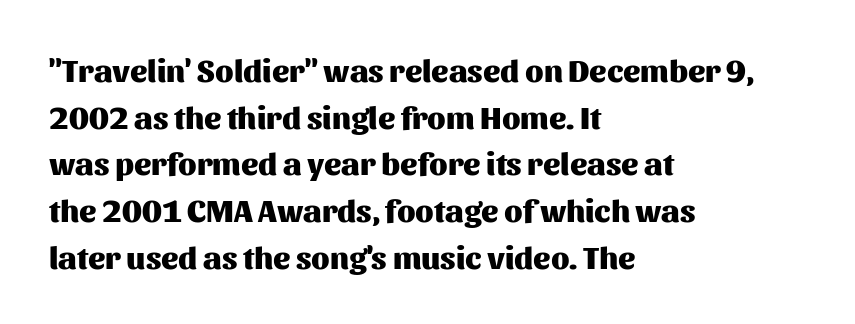
The image shows 32 px heavy sans-serif type, upright; set left-aligned, normal line spacing (1.46x), normal letter spacing, not underlined; medium stroke contrast and a medium x-height.
